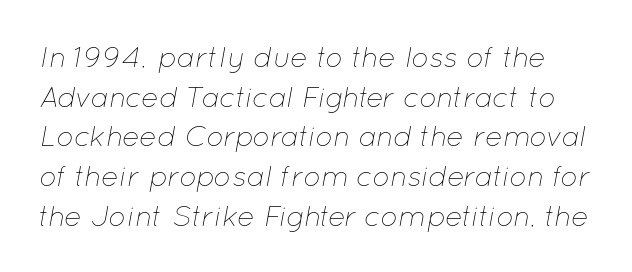
The vertical gap from one line to the next is medium. The space directly below the letters is spotless. Stems here are at most as thick as an everyday book face. Spacing verdict: proportional, widths tailored to each character. What stands out about the letter spacing? Nothing — it is the standard amount. Italic: yes, the glyphs are oblique.
